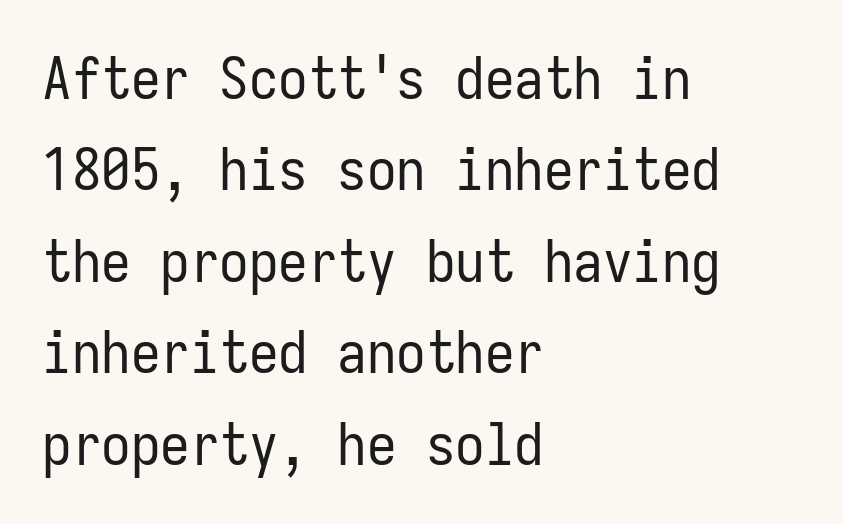
Leading matches the norm, producing a regular column. A student would call this left alignment; a typographer would say flush left, rag right. The font family rendered here belongs to the sans-serif group. The rendering uses typewriter-style spacing with identical character cells. Nobody touched the tracking dial on this one. It's the straight-up-and-down kind of type.
